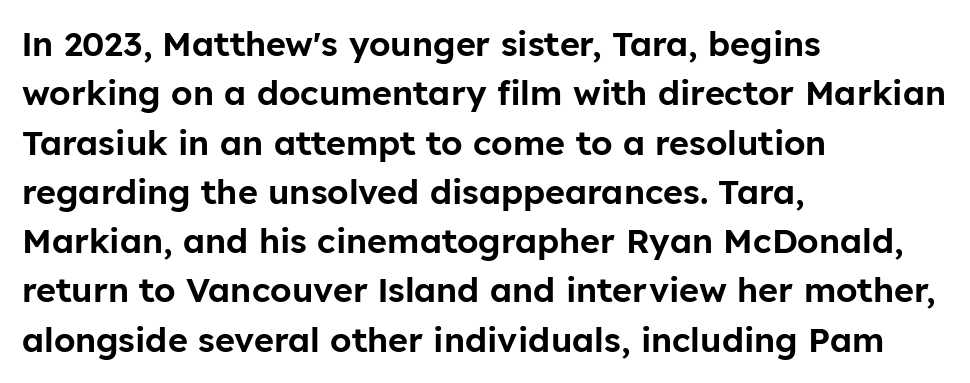
The image shows 34 px sans-serif type, upright; set left-aligned, normal line spacing (1.45x), normal letter spacing, not underlined; low stroke contrast and a medium x-height.
